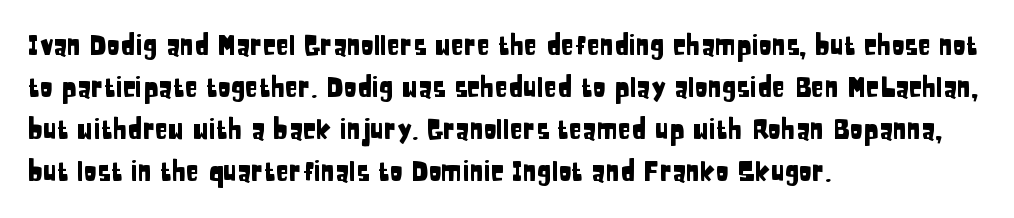
The image shows 27 px text type, upright; set left-aligned, normal line spacing (1.56x), normal letter spacing, not underlined.
